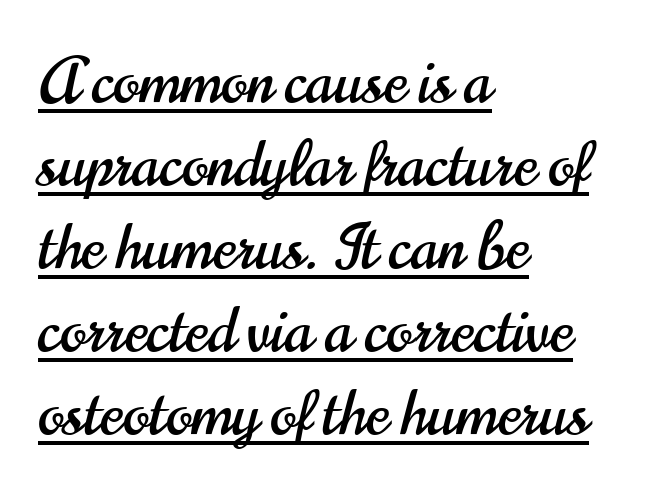
Q: Is the text italic (slanted)? A: Yes.
Q: Is the typeface a serif or a sans-serif typeface? A: Sans-serif.
Q: Is the text underlined? A: Yes.
Q: How is the paragraph aligned? A: Left-aligned.
Q: Is the spacing between letters normal or unusually wide? A: Normal.
Q: Is the spacing between lines tight, normal or loose? A: Normal.
Q: Width (condensed, normal, or wide)? A: Condensed.
Q: Stroke contrast? A: High.
Q: x-height? A: Small.
Q: Monospaced? A: No.
